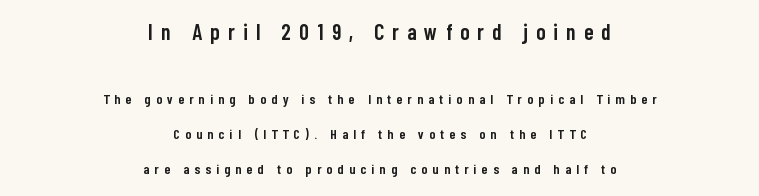
Q: Is the text bold? A: Semi-bold.
Q: Is the text italic (slanted)? A: No, it is upright.
Q: Is the text underlined? A: No.
Q: How is the paragraph aligned? A: Centered.
Q: Is the spacing between letters normal or unusually wide? A: Unusually wide.
Q: Is the spacing between lines tight, normal or loose? A: Loose.
Q: Which block of text is set in a larger size, the first (top) or the second (bottom)? A: The first (top) one.
